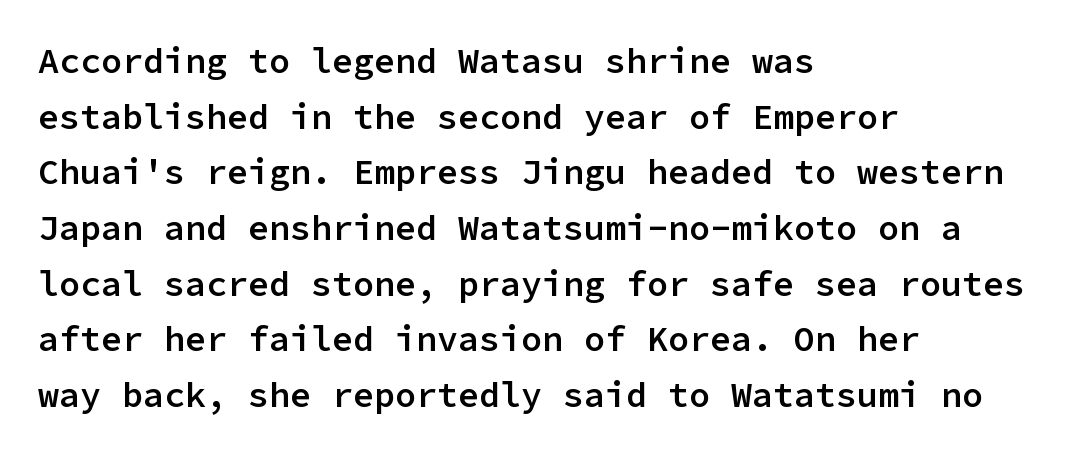
Q: Is the text bold? A: Semi-bold.
Q: Is the text italic (slanted)? A: No, it is upright.
Q: Is the typeface a serif or a sans-serif typeface? A: Sans-serif.
Q: Is the text underlined? A: No.
Q: How is the paragraph aligned? A: Left-aligned.
Q: Is the spacing between letters normal or unusually wide? A: Normal.
Q: Is the spacing between lines tight, normal or loose? A: Normal.
Q: Width (condensed, normal, or wide)? A: Normal.
Q: Stroke contrast? A: Low.
Q: x-height? A: Medium.
Q: Monospaced? A: Yes.
